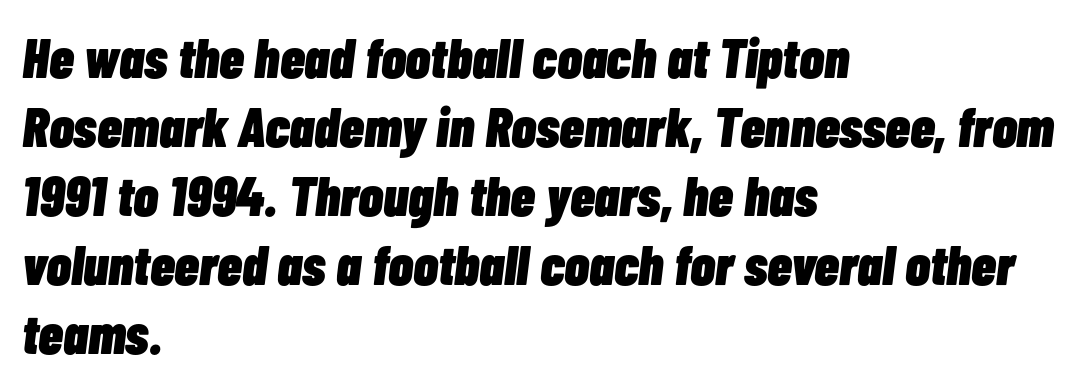
The image shows 56 px heavy, condensed type, italic (leaning right); set left-aligned, line spacing 1.23x, normal letter spacing, not underlined; low stroke contrast and a medium x-height.
